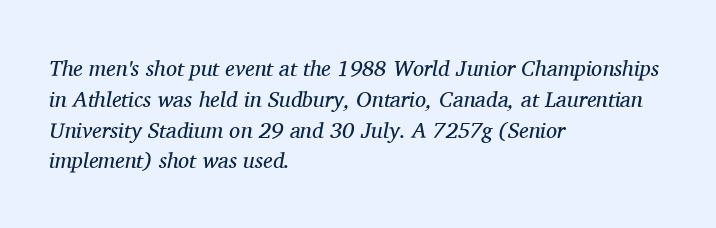
Compared with a centered layout, this one pins lines to the left instead. Stem width sits at or under what a default text font uses. Observe the ordinary spacing: letters are neighbours, not strangers. Horizontal bands of white between lines are of average thickness.
